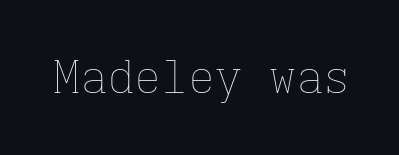
Q: Is the text bold? A: No.
Q: Is the text italic (slanted)? A: No, it is upright.
Q: Is the text underlined? A: No.
Q: Is the spacing between letters normal or unusually wide? A: Normal.
Q: Width (condensed, normal, or wide)? A: Normal.
Q: Stroke contrast? A: Low.
Q: x-height? A: Medium.
Q: Monospaced? A: Yes.
